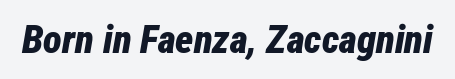
{"italic": "yes", "lean": "right", "slant_degrees": 12, "bold": "yes", "weight": "bold", "width": "condensed", "stroke_contrast": "low", "x_height": "medium", "monospaced": "no", "underline": "no", "letter_spacing": "normal", "letter_spacing_em": 0.0, "glyph_px": 39}
